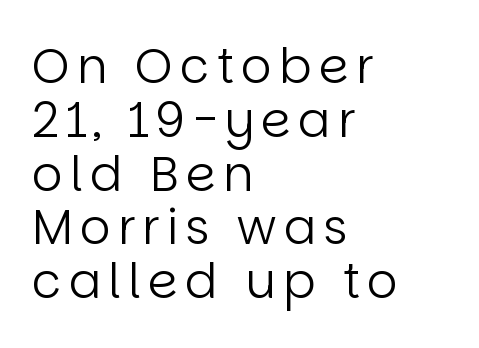
All the whitespace from short lines collects on the right. Varying glyph widths throughout — classic text-font behaviour. The rendering shows plain stroke endings on the letterforms — a sans-serif design. The lines are packed closely together with very little leading.
